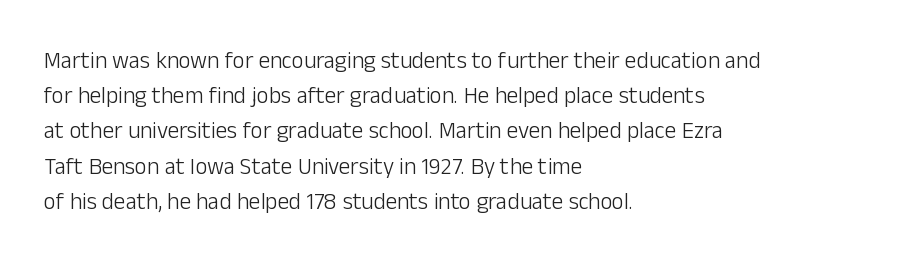
Q: Is the text bold? A: No.
Q: Is the text italic (slanted)? A: No, it is upright.
Q: Is the text underlined? A: No.
Q: How is the paragraph aligned? A: Left-aligned.
Q: Is the spacing between letters normal or unusually wide? A: Normal.
Q: Is the spacing between lines tight, normal or loose? A: Normal.
